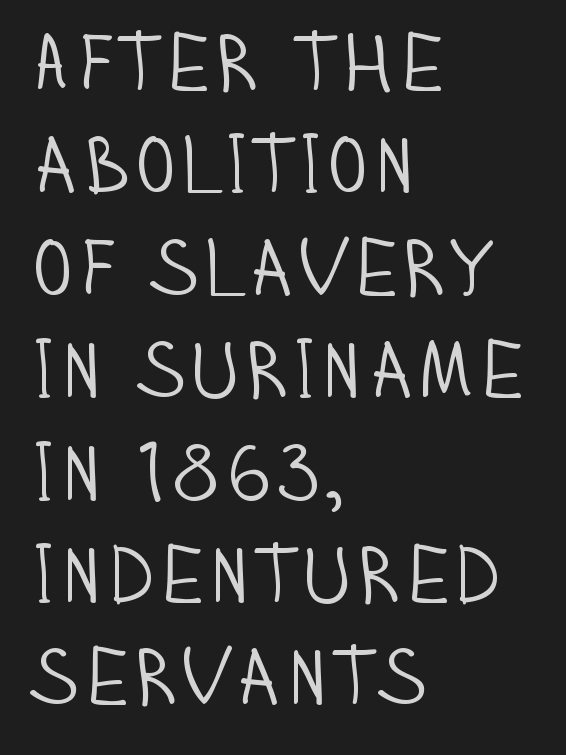
The image shows 80 px light, condensed sans-serif type, upright; set left-aligned, normal line spacing (1.28x), normal letter spacing, not underlined; low stroke contrast and a large x-height.
